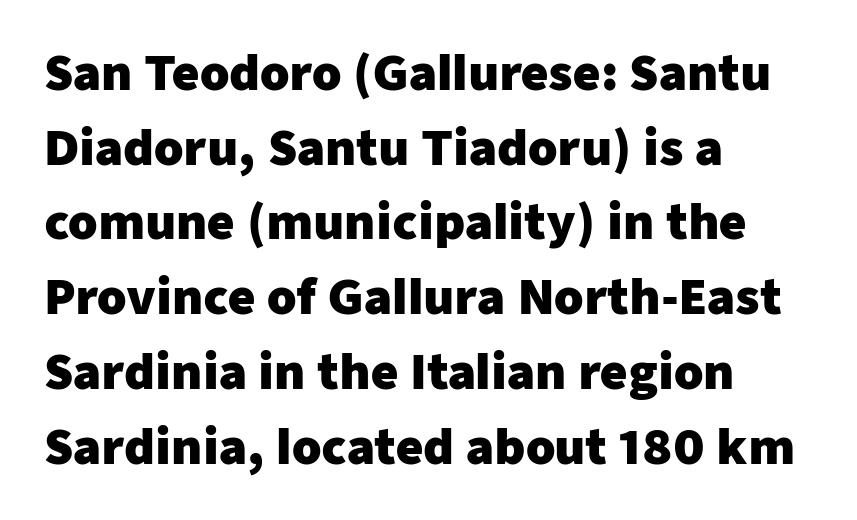
Casual observation: everything's shoved over to the left. Words float on clear page, feet unadorned. A dark, heavy texture on the line: the type is bold. Every character sits straight up, as roman type does. If you measured baseline to baseline, you'd find a middling distance.
